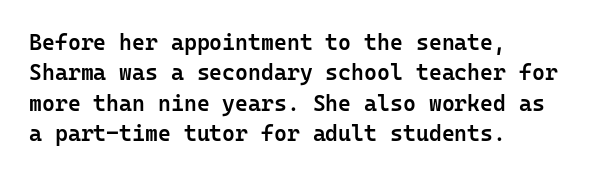
{"italic": "no", "bold": "semi", "underline": "no", "align": "left", "line_spacing": "normal", "line_spacing_ratio": 1.38, "letter_spacing": "normal", "letter_spacing_em": 0.0, "glyph_px": 22}
